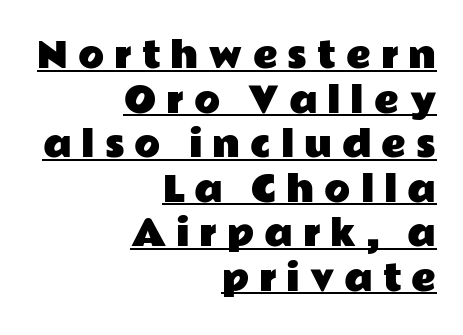
Looks like regular typesetting: each glyph gets only the width it needs. Baseline-to-baseline distance is the conventional proportion of letter height. Short note: letters widely spaced. It's the straight-up-and-down kind of type. The lines in this sample share a right terminus and differ only in where they begin. Type style note: lacks serifs.
